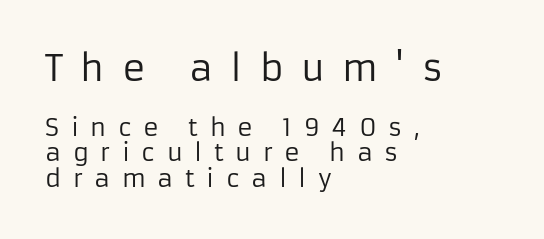
Q: Is the text bold? A: No.
Q: Is the text italic (slanted)? A: No, it is upright.
Q: Is the typeface a serif or a sans-serif typeface? A: Sans-serif.
Q: Is the text underlined? A: No.
Q: How is the paragraph aligned? A: Left-aligned.
Q: Is the spacing between letters normal or unusually wide? A: Unusually wide.
Q: Is the spacing between lines tight, normal or loose? A: Tight.
Q: Which block of text is set in a larger size, the first (top) or the second (bottom)? A: The first (top) one.
Q: Width (condensed, normal, or wide)? A: Normal.
Q: Stroke contrast? A: Low.
Q: x-height? A: Medium.
Q: Monospaced? A: No.
